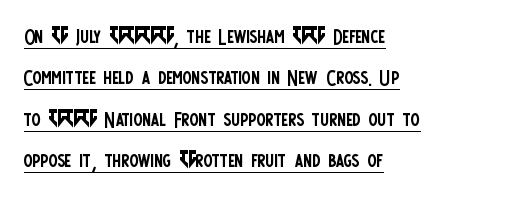
What's the leading like? Ordinary, nothing unusual. Like a heading marked for emphasis, these lines bear an underscore. Standard letterfit; no display-style spreading of the glyphs. Quick note: not italic, upright. The paragraph shown leans on its left margin. Heft: none added — not bold.
